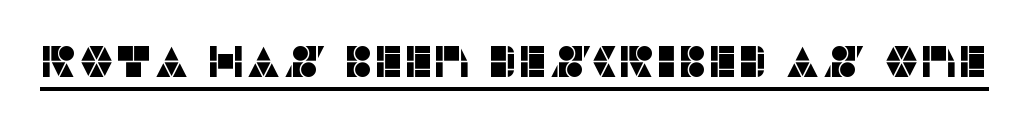
The image shows 45 px sans-serif type, upright; set normal letter spacing, underlined; low stroke contrast and a large x-height.
